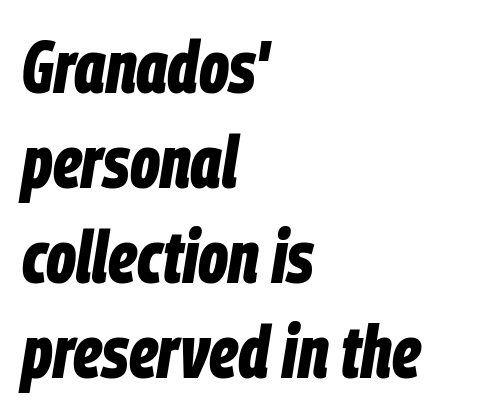
The image shows 73 px bold, condensed type, italic (leaning right); set left-aligned, normal line spacing (1.3x), normal letter spacing, not underlined; low stroke contrast and a large x-height.
